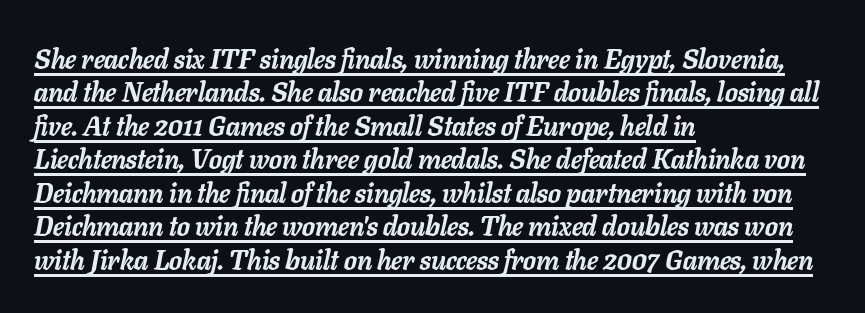
The image shows 27 px bold type, italic (leaning right); set left-aligned, line spacing 1.24x, normal letter spacing, underlined.
